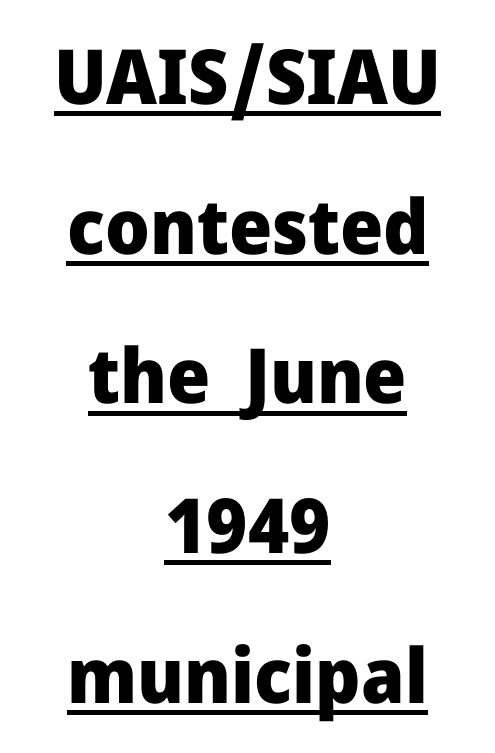
The image shows 76 px heavy sans-serif type, upright; set centered, loose line spacing (1.97x), normal letter spacing, underlined; low stroke contrast and a medium x-height.
